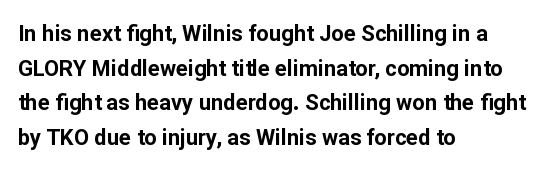
Q: Is the text bold? A: Yes.
Q: Is the text italic (slanted)? A: No, it is upright.
Q: Is the text underlined? A: No.
Q: How is the paragraph aligned? A: Left-aligned.
Q: Is the spacing between letters normal or unusually wide? A: Normal.
Q: Is the spacing between lines tight, normal or loose? A: Normal.
